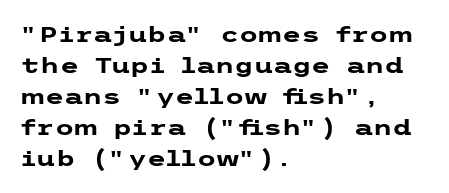
Q: Is the text bold? A: Yes.
Q: Is the text italic (slanted)? A: No, it is upright.
Q: Is the text underlined? A: No.
Q: How is the paragraph aligned? A: Left-aligned.
Q: Is the spacing between letters normal or unusually wide? A: Normal.
Q: Is the spacing between lines tight, normal or loose? A: Normal.
